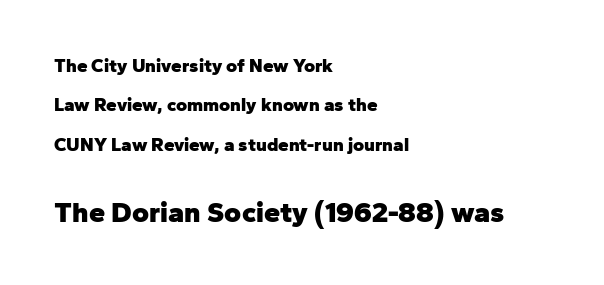
Q: Is the text bold? A: Yes.
Q: Is the text italic (slanted)? A: No, it is upright.
Q: Is the typeface a serif or a sans-serif typeface? A: Sans-serif.
Q: Is the text underlined? A: No.
Q: How is the paragraph aligned? A: Left-aligned.
Q: Is the spacing between letters normal or unusually wide? A: Normal.
Q: Is the spacing between lines tight, normal or loose? A: Loose.
Q: Which block of text is set in a larger size, the first (top) or the second (bottom)? A: The second (bottom) one.
Q: Width (condensed, normal, or wide)? A: Normal.
Q: Stroke contrast? A: Low.
Q: x-height? A: Medium.
Q: Monospaced? A: No.
